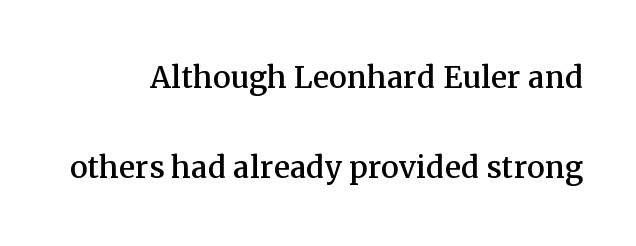
Q: Is the text italic (slanted)? A: No, it is upright.
Q: Is the typeface a serif or a sans-serif typeface? A: Serif.
Q: Is the text underlined? A: No.
Q: Is the spacing between letters normal or unusually wide? A: Normal.
Q: Is the spacing between lines tight, normal or loose? A: Loose.
Q: Width (condensed, normal, or wide)? A: Normal.
Q: Stroke contrast? A: Medium.
Q: x-height? A: Medium.
Q: Monospaced? A: No.
